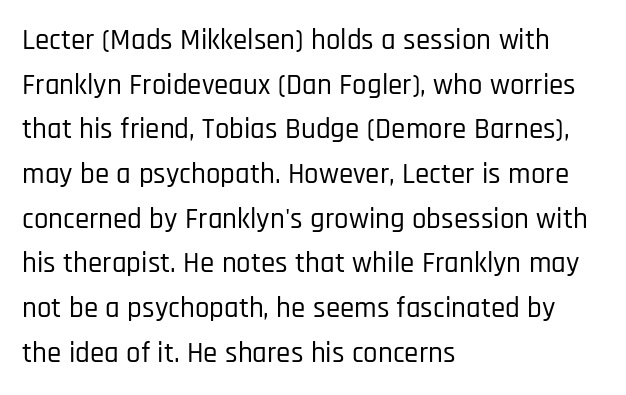
Short note: letters normally spaced. Baseline-to-baseline distance is the conventional proportion of letter height. The designer went with a sans here, leaving each stem footless. Typeset ragged right — the left edge is the straight one. Style check: upright.
